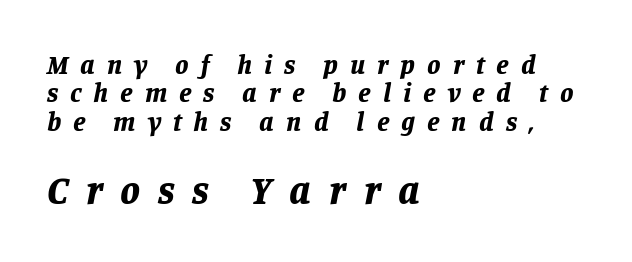
{"italic": "yes", "lean": "right", "slant_degrees": 11, "bold": "yes", "weight": "bold", "width": "normal", "stroke_contrast": "low", "x_height": "large", "monospaced": "no", "underline": "no", "align": "left", "line_spacing": "tight", "line_spacing_ratio": 1.05, "letter_spacing": "wide", "letter_spacing_em": 0.44, "larger_block": "second", "size_ratio": 1.48, "glyph_px": 40}
